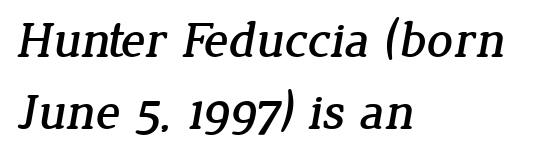
Stroke terminals: seriffed. Anything drawn beneath the words? Only blank space. This sample uses plain, unmodified letter spacing. The setting favours the left margin, as ordinary paragraphs usually do.
